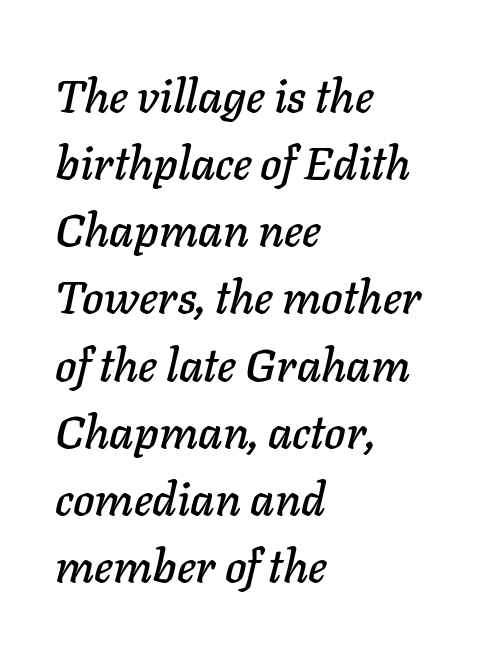
The rendering uses a moderate line-height, typical for paragraphs. Type without underlining. If you drew a line through each stem, it would be angled. Compared with typical body copy, the letter spacing here is the same.
